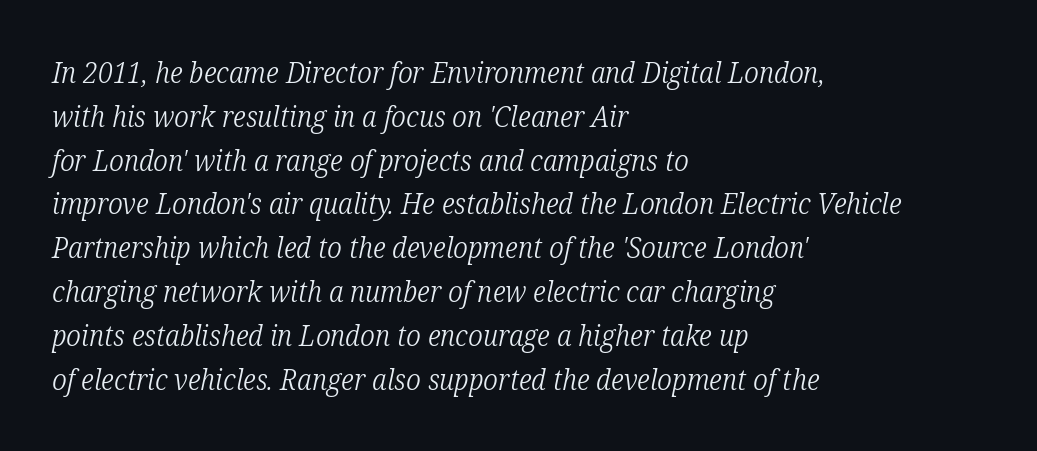
The image shows 29 px light, condensed serif type, italic (leaning right); set left-aligned, normal line spacing (1.51x), normal letter spacing, not underlined; low stroke contrast and a medium x-height.
